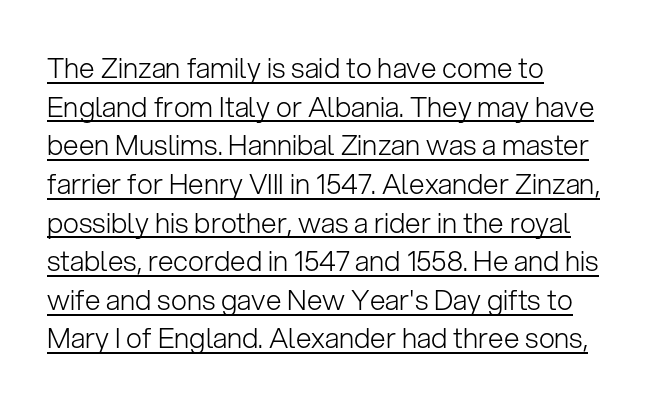
The image shows 28 px light sans-serif type, upright; set left-aligned, normal line spacing (1.38x), normal letter spacing, underlined; low stroke contrast and a medium x-height.
